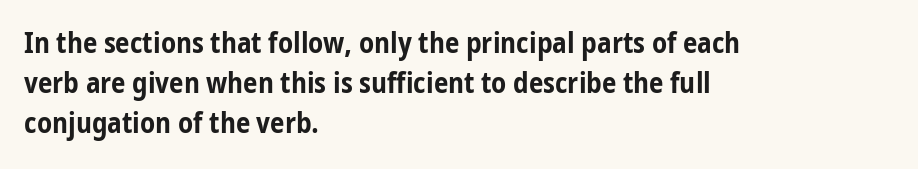
The image shows 29 px bold, condensed sans-serif type, upright; set left-aligned, normal line spacing (1.38x), normal letter spacing, not underlined; low stroke contrast and a medium x-height.
